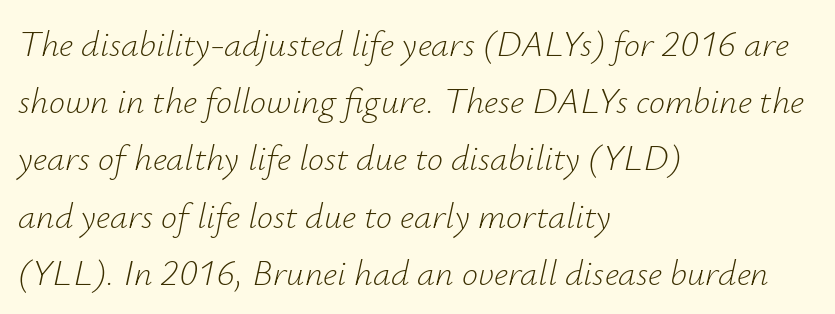
Q: Is the text bold? A: No.
Q: Is the text italic (slanted)? A: Yes, it leans right by about 12 degrees.
Q: Is the text underlined? A: No.
Q: How is the paragraph aligned? A: Left-aligned.
Q: Is the spacing between letters normal or unusually wide? A: Normal.
Q: Is the spacing between lines tight, normal or loose? A: Normal.
Q: Width (condensed, normal, or wide)? A: Normal.
Q: Stroke contrast? A: Low.
Q: x-height? A: Small.
Q: Monospaced? A: No.
